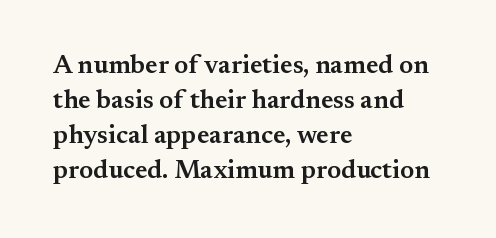
These words are printed semibold, heavier than regular yet not bold. If you measured baseline to baseline, you'd find a middling distance. Upright lettering throughout. Plain, unruled lines of type. Characters follow at the spacing the type designer built in. The lines in this sample share a left origin and differ only in where they stop.
